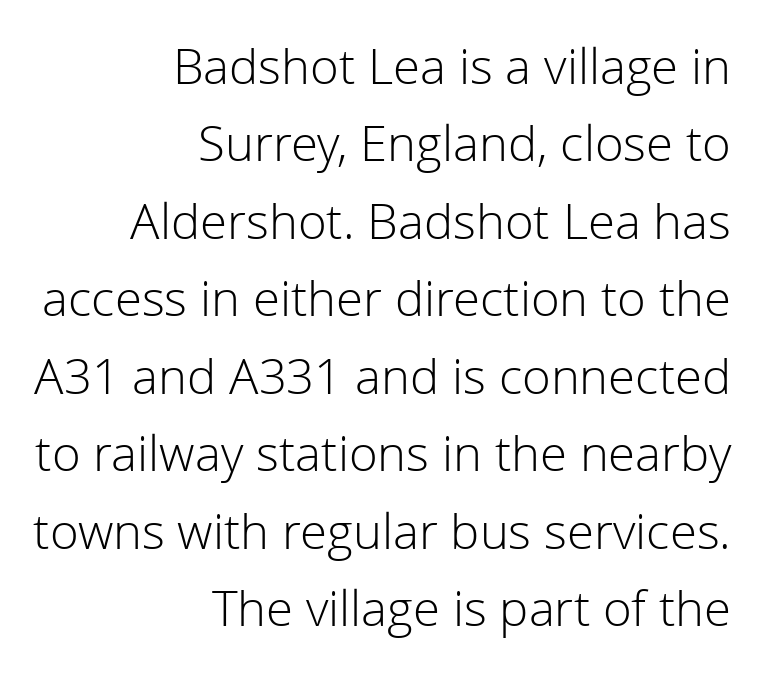
The image shows 49 px light sans-serif type, upright; set right-aligned, normal line spacing (1.58x), normal letter spacing, not underlined; low stroke contrast and a medium x-height.
